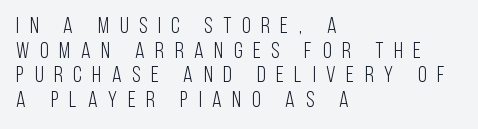
In CSS terms this would be text-align: left. Letters have the restrained weight of plain body copy at most. Students, observe: this is what under-led, compact text looks like. A clean baseline with only descenders dipping below it. Tracking value appears strongly positive — letters spread wide. Italic? Not at all — the glyphs are vertical.
